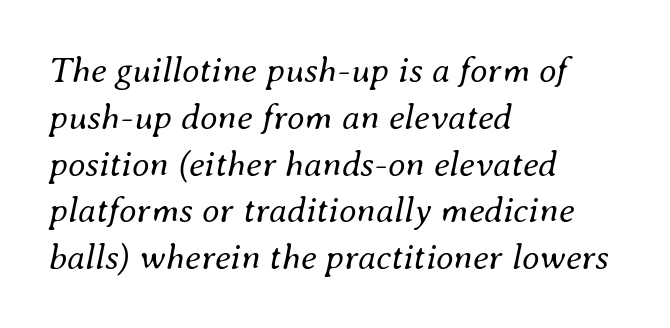
Q: Is the text bold? A: No.
Q: Is the text italic (slanted)? A: Yes, it leans right by about 8 degrees.
Q: Is the text underlined? A: No.
Q: How is the paragraph aligned? A: Left-aligned.
Q: Is the spacing between letters normal or unusually wide? A: Normal.
Q: Is the spacing between lines tight, normal or loose? A: Normal.
Q: Width (condensed, normal, or wide)? A: Normal.
Q: Stroke contrast? A: Medium.
Q: x-height? A: Small.
Q: Monospaced? A: No.
